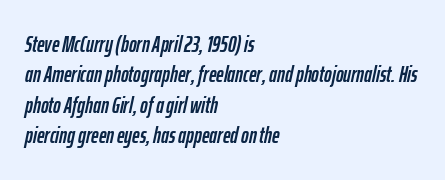
Decoration check: the copy has no underline. Leading: standard. The specimen reads as italic at a glance. The line texture is even and compact thanks to regular tracking. Line beginnings align vertically; line endings do not.
